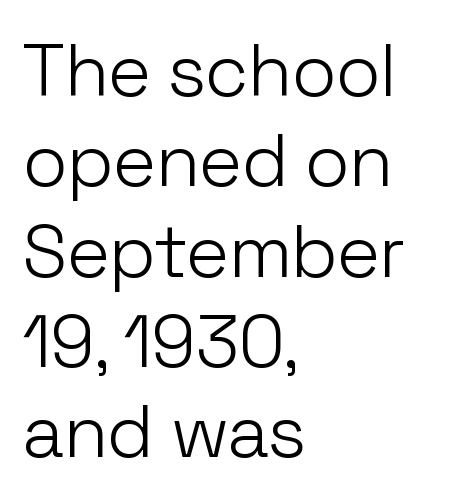
The image shows 74 px light sans-serif type, upright; set left-aligned, line spacing 1.22x, normal letter spacing, not underlined; low stroke contrast and a medium x-height.
